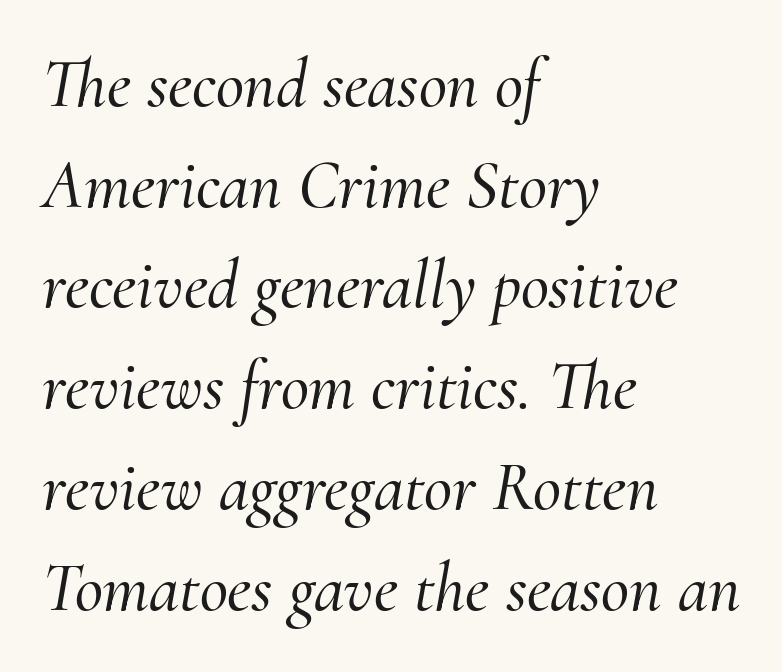
The image shows 69 px serif type, italic (leaning right); set left-aligned, normal line spacing (1.46x), normal letter spacing, not underlined; medium stroke contrast and a small x-height.
